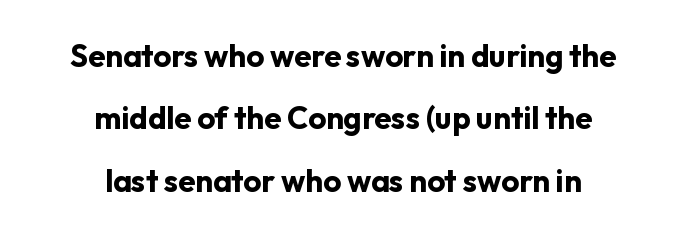
{"serif": "no", "italic": "no", "bold": "yes", "weight": "bold", "width": "normal", "stroke_contrast": "low", "x_height": "medium", "monospaced": "no", "underline": "no", "align": "center", "line_spacing": "loose", "line_spacing_ratio": 2.01, "letter_spacing": "normal", "letter_spacing_em": 0.0, "glyph_px": 31}
